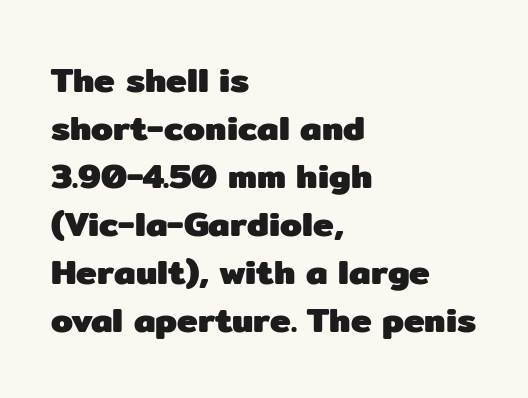
The image shows 35 px heavy sans-serif type, upright; set left-aligned, normal line spacing (1.37x), normal letter spacing, not underlined; low stroke contrast and a medium x-height.
